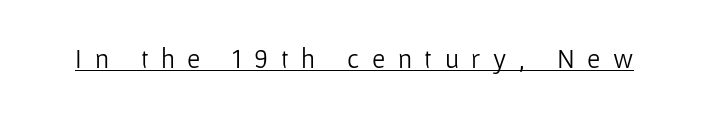
{"italic": "no", "bold": "no", "underline": "yes", "letter_spacing": "wide", "letter_spacing_em": 0.47, "glyph_px": 27}
